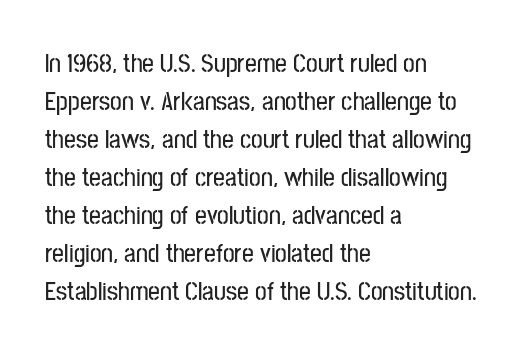
Vertical strokes here are truly vertical. Inter-character spacing is left at the font's built-in metrics. Beneath every word, the page is bare. The typesetter chose a ragged-right arrangement here. Quick note: interline space is typical.
